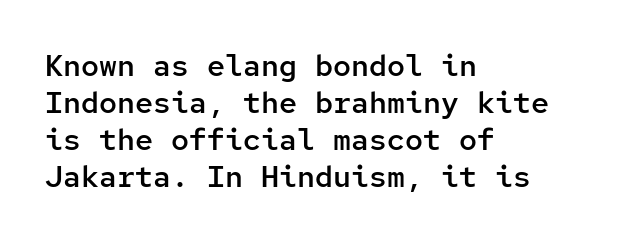
The image shows 30 px semibold sans-serif type, upright, monospaced; set left-aligned, line spacing 1.23x, normal letter spacing, not underlined; low stroke contrast and a medium x-height.
